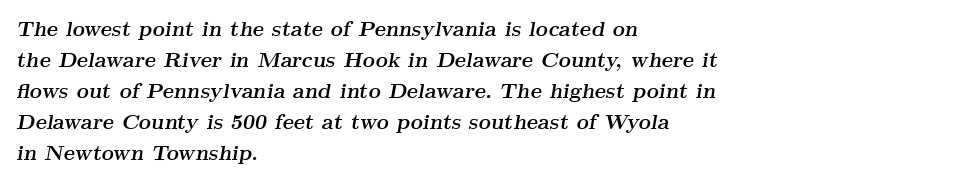
The image shows 21 px bold type, italic (leaning right); set left-aligned, normal line spacing (1.48x), normal letter spacing, not underlined.
